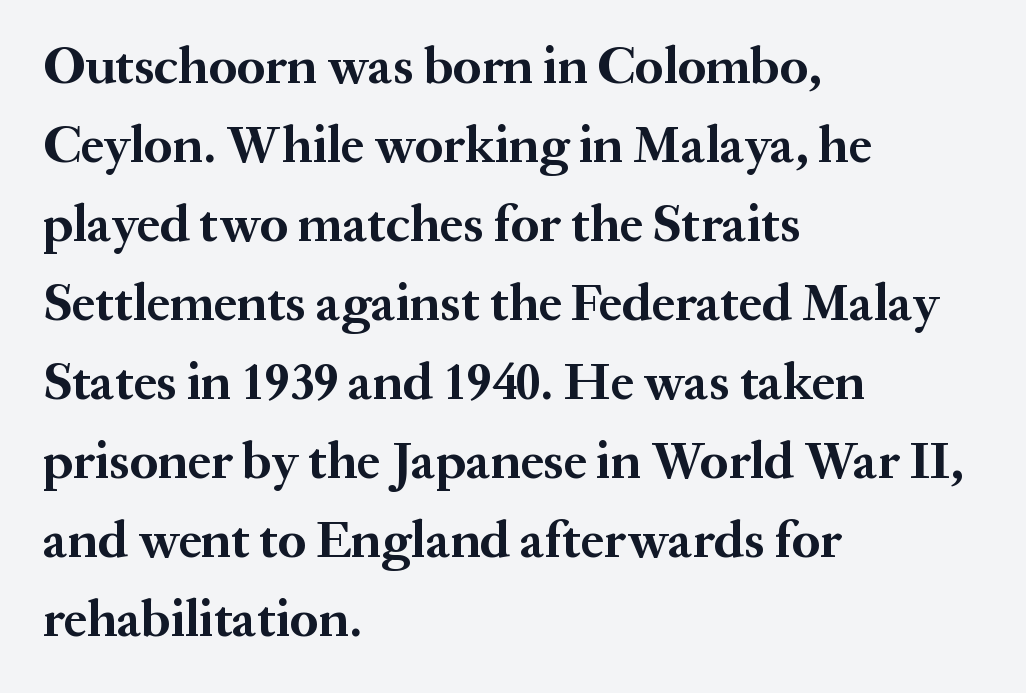
Q: Is the text bold? A: Yes.
Q: Is the text italic (slanted)? A: No, it is upright.
Q: Is the typeface a serif or a sans-serif typeface? A: Serif.
Q: Is the text underlined? A: No.
Q: How is the paragraph aligned? A: Left-aligned.
Q: Is the spacing between letters normal or unusually wide? A: Normal.
Q: Is the spacing between lines tight, normal or loose? A: Normal.
Q: Width (condensed, normal, or wide)? A: Normal.
Q: Stroke contrast? A: Medium.
Q: x-height? A: Medium.
Q: Monospaced? A: No.
